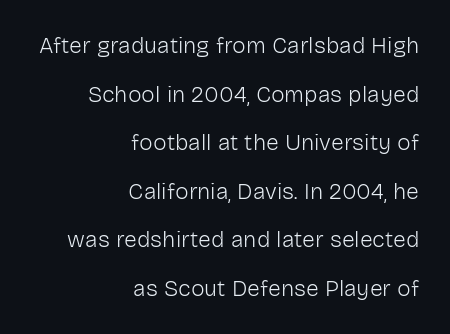
Every character sits straight up, as roman type does. Check under the words: just untouched page. Does the leading feel generous? Absolutely, it's lavish. You could call the tracking neutral — neither tight nor loose.
